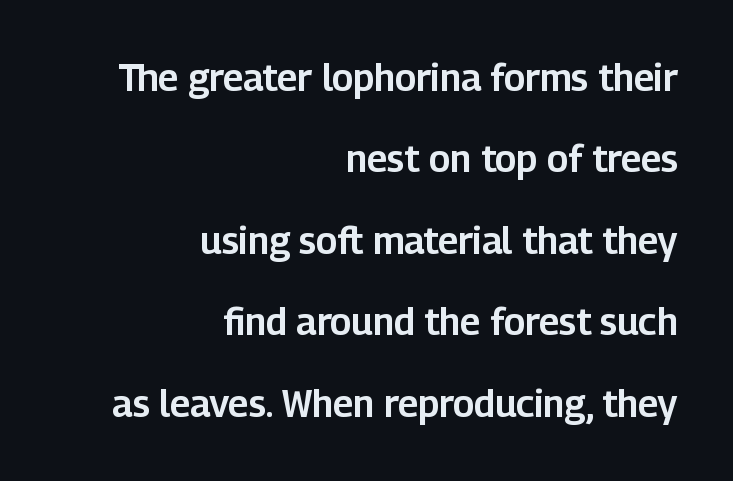
Q: Is the text italic (slanted)? A: No, it is upright.
Q: Is the typeface a serif or a sans-serif typeface? A: Sans-serif.
Q: Is the text underlined? A: No.
Q: How is the paragraph aligned? A: Right-aligned.
Q: Is the spacing between letters normal or unusually wide? A: Normal.
Q: Is the spacing between lines tight, normal or loose? A: Loose.
Q: Width (condensed, normal, or wide)? A: Normal.
Q: Stroke contrast? A: Low.
Q: x-height? A: Medium.
Q: Monospaced? A: No.
